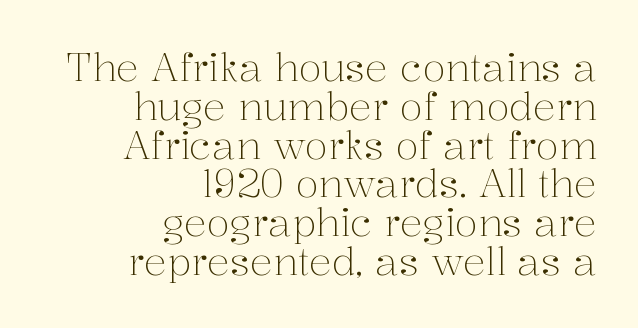
The image shows 38 px light serif type, upright; set right-aligned, tight line spacing (1.02x), normal letter spacing, not underlined; medium stroke contrast and a medium x-height.
